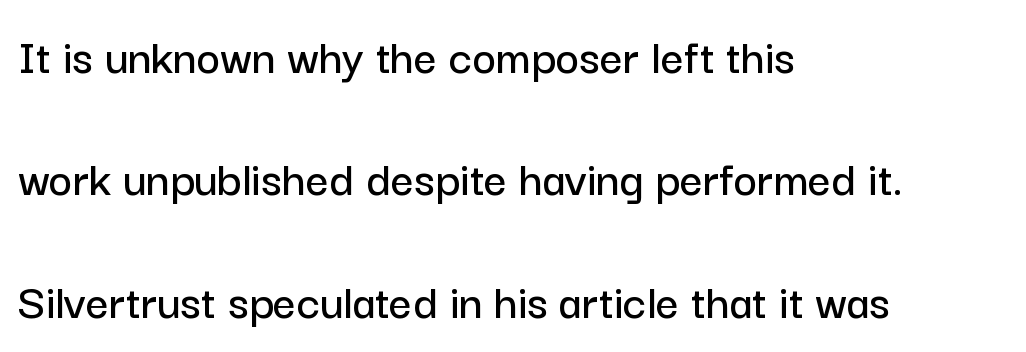
Q: Is the text italic (slanted)? A: No, it is upright.
Q: Is the typeface a serif or a sans-serif typeface? A: Sans-serif.
Q: Is the text underlined? A: No.
Q: How is the paragraph aligned? A: Left-aligned.
Q: Is the spacing between letters normal or unusually wide? A: Normal.
Q: Is the spacing between lines tight, normal or loose? A: Loose.
Q: Width (condensed, normal, or wide)? A: Normal.
Q: Stroke contrast? A: Low.
Q: x-height? A: Medium.
Q: Monospaced? A: No.
